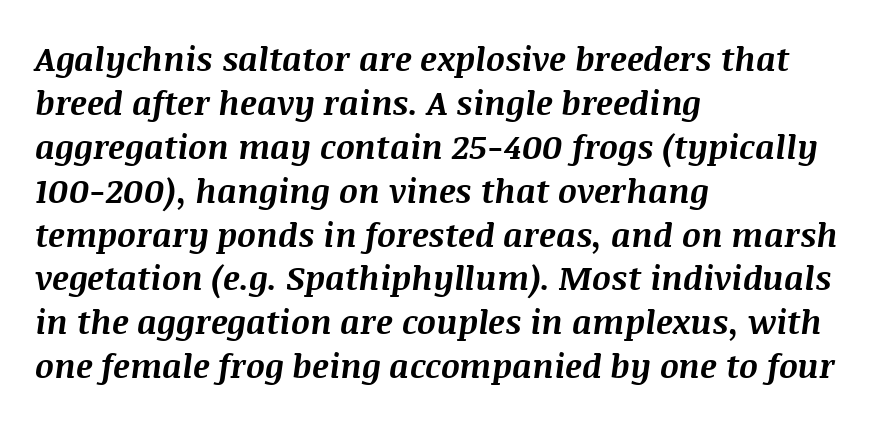
The image shows 33 px bold type, italic (leaning right); set left-aligned, normal line spacing (1.33x), normal letter spacing, not underlined; medium stroke contrast and a large x-height.
